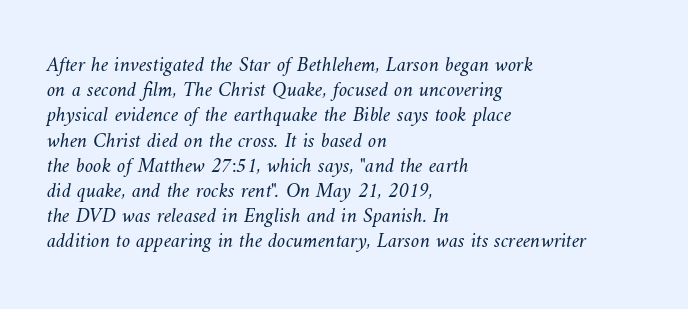
The image shows 21 px text type; set left-aligned, line spacing 1.2x, normal letter spacing, not underlined.
